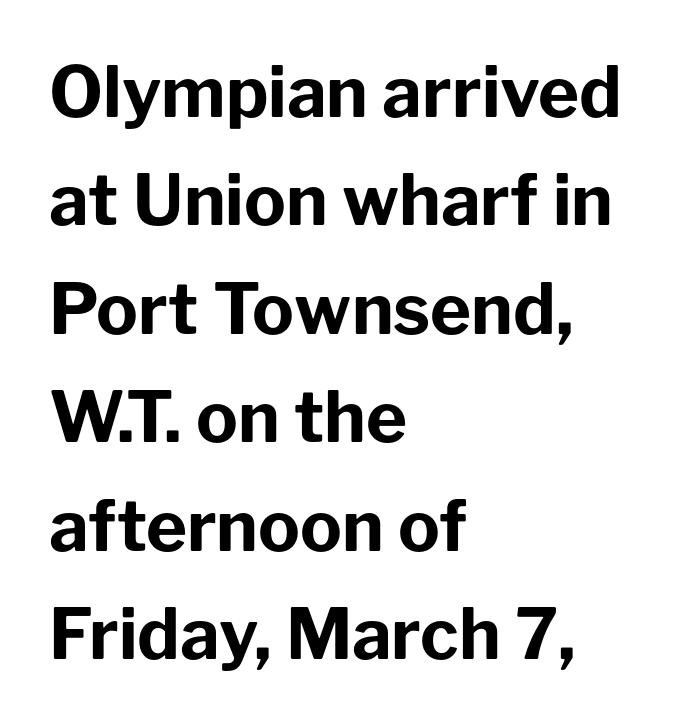
The image shows 70 px bold sans-serif type, upright; set left-aligned, normal line spacing (1.55x), normal letter spacing, not underlined; low stroke contrast and a medium x-height.
